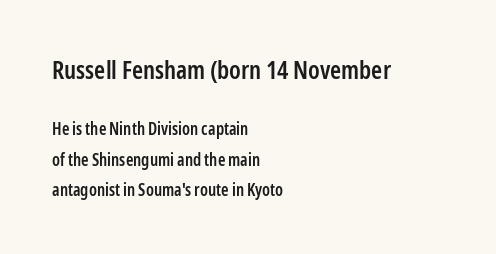
Students, note that the glyphs here touch the page at normal intervals. The area under the type is left untouched. A semibold gives these letters moderate extra thickness, short of bold. The compositor pushed each line to the left boundary. Visually, the top section dominates because its glyphs are scaled up.
